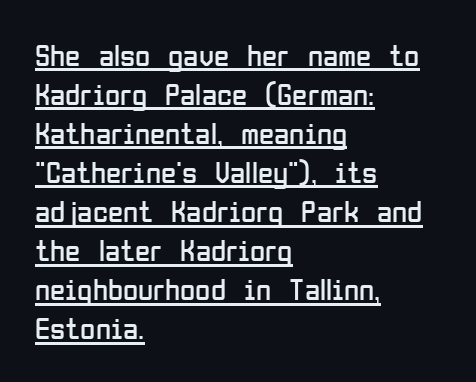
Q: Is the text bold? A: No.
Q: Is the text italic (slanted)? A: No, it is upright.
Q: Is the typeface a serif or a sans-serif typeface? A: Sans-serif.
Q: Is the text underlined? A: Yes.
Q: How is the paragraph aligned? A: Left-aligned.
Q: Is the spacing between letters normal or unusually wide? A: Normal.
Q: Is the spacing between lines tight, normal or loose? A: Normal.
Q: Width (condensed, normal, or wide)? A: Condensed.
Q: Stroke contrast? A: Low.
Q: x-height? A: Medium.
Q: Monospaced? A: No.
